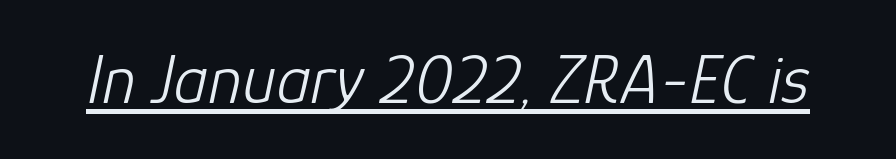
{"italic": "yes", "lean": "right", "slant_degrees": 12, "bold": "no", "weight": "light", "width": "normal", "stroke_contrast": "low", "x_height": "medium", "monospaced": "no", "underline": "yes", "letter_spacing": "normal", "letter_spacing_em": 0.0, "glyph_px": 70}
